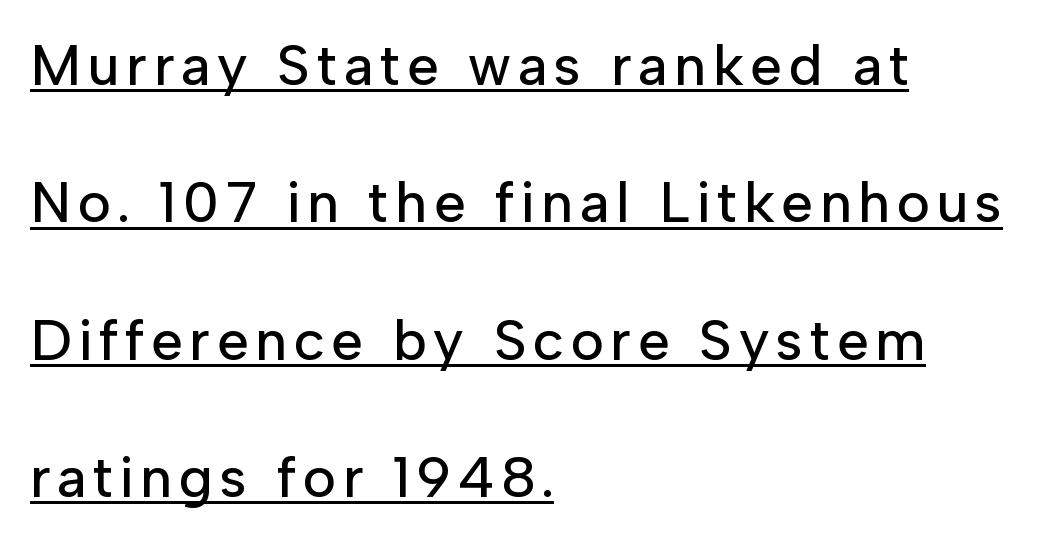
The image shows 57 px sans-serif type, upright; set left-aligned, loose line spacing (2.41x), underlined; low stroke contrast and a medium x-height.
